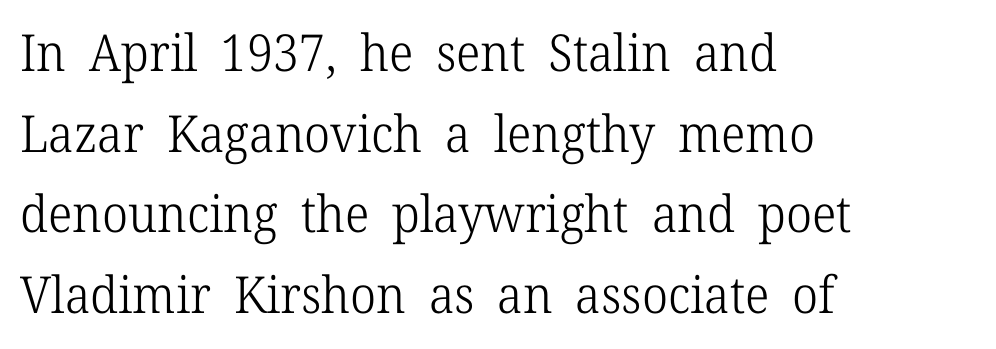
Note the varied advance widths — an 'i' is clearly narrower than an 'm'. Nobody touched the tracking dial on this one. Quick note: underline off. The line-height multiplier appears to be the usual default. A typesetter would mark this as roman, not italic.
